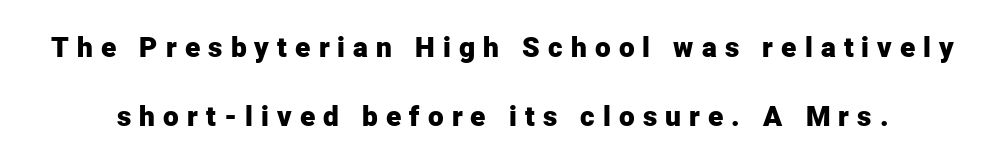
The image shows 28 px heavy sans-serif type, upright; set loose line spacing (2.46x), unusually wide letter spacing (+0.29 em), not underlined; low stroke contrast and a medium x-height.
